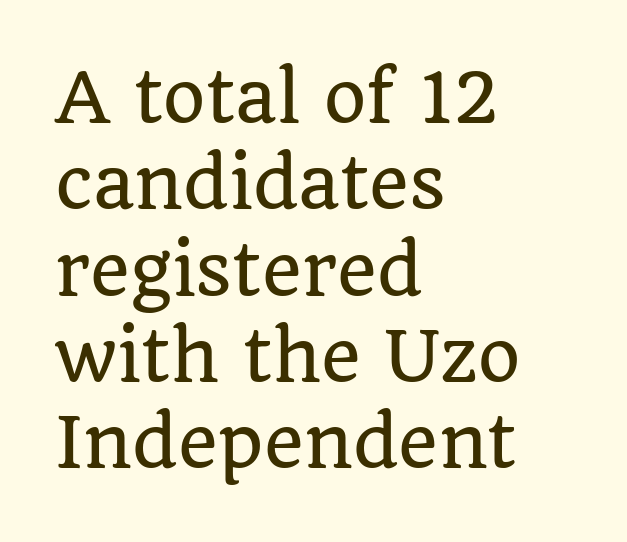
Leftover space on each line is placed entirely after the last word. Clear beneath every line of the passage. Is this a fixed-width face? No — the glyphs have proportional, varying widths. If you measured baseline to baseline, you'd find a middling distance.
